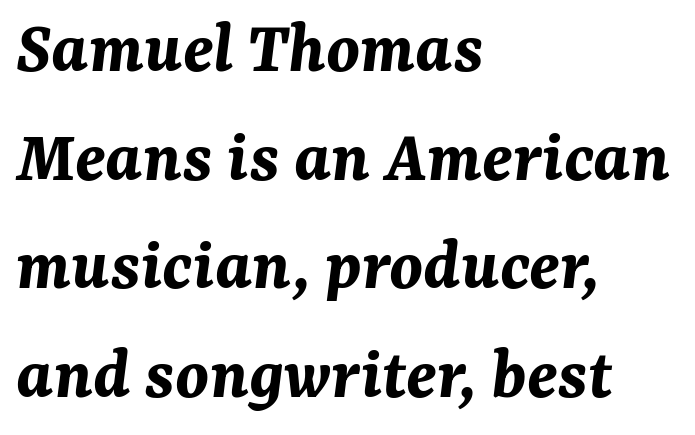
The image shows 75 px bold type, italic (leaning right); set left-aligned, normal line spacing (1.45x), normal letter spacing, not underlined; medium stroke contrast and a medium x-height.
